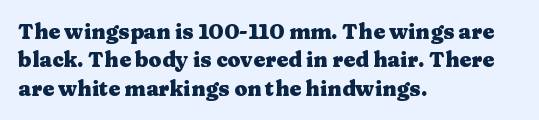
Q: Is the text bold? A: Yes.
Q: Is the text italic (slanted)? A: No, it is upright.
Q: Is the text underlined? A: No.
Q: How is the paragraph aligned? A: Left-aligned.
Q: Is the spacing between letters normal or unusually wide? A: Normal.
Q: Is the spacing between lines tight, normal or loose? A: Normal.
